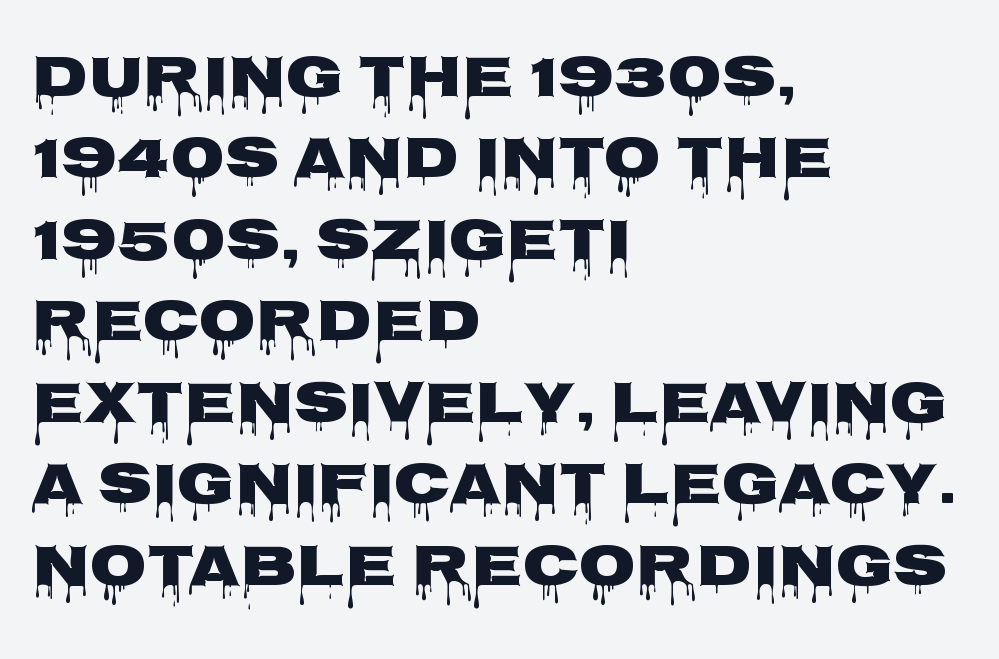
Q: Is the text bold? A: Yes.
Q: Is the text italic (slanted)? A: No, it is upright.
Q: Is the typeface a serif or a sans-serif typeface? A: Sans-serif.
Q: Is the text underlined? A: No.
Q: How is the paragraph aligned? A: Left-aligned.
Q: Is the spacing between letters normal or unusually wide? A: Normal.
Q: Is the spacing between lines tight, normal or loose? A: Normal.
Q: Width (condensed, normal, or wide)? A: Wide.
Q: Stroke contrast? A: Low.
Q: x-height? A: Large.
Q: Monospaced? A: No.
